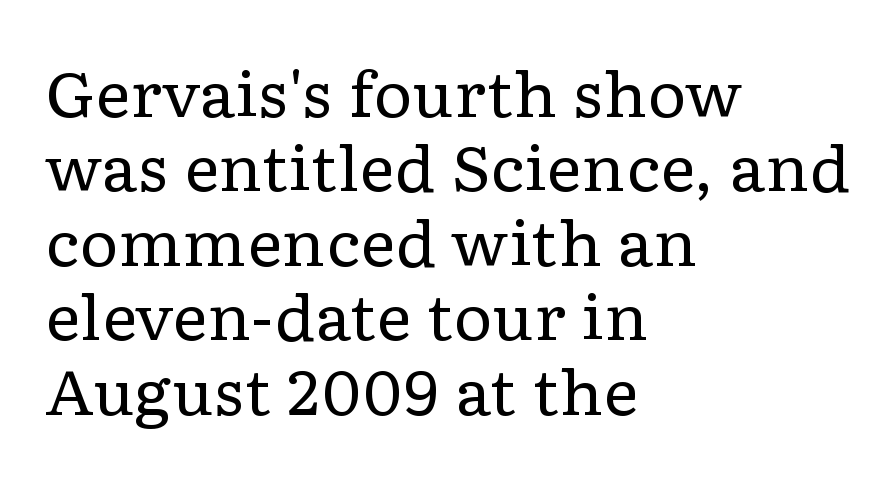
The image shows 61 px regular-weight, wide serif type, upright; set left-aligned, line spacing 1.22x, normal letter spacing, not underlined; low stroke contrast and a medium x-height.
